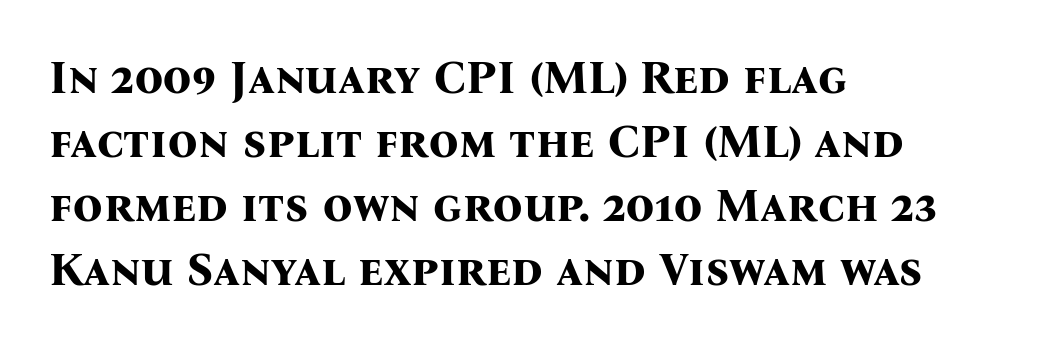
Q: Is the text bold? A: Yes.
Q: Is the text italic (slanted)? A: No, it is upright.
Q: Is the typeface a serif or a sans-serif typeface? A: Serif.
Q: Is the text underlined? A: No.
Q: How is the paragraph aligned? A: Left-aligned.
Q: Is the spacing between letters normal or unusually wide? A: Normal.
Q: Is the spacing between lines tight, normal or loose? A: Normal.
Q: Width (condensed, normal, or wide)? A: Normal.
Q: Stroke contrast? A: Medium.
Q: x-height? A: Medium.
Q: Monospaced? A: No.
